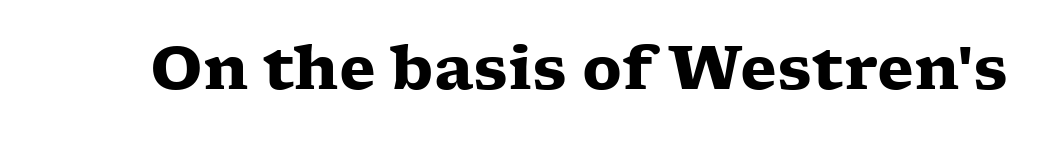
Q: Is the text bold? A: Yes.
Q: Is the text italic (slanted)? A: No, it is upright.
Q: Is the typeface a serif or a sans-serif typeface? A: Serif.
Q: Is the text underlined? A: No.
Q: Is the spacing between letters normal or unusually wide? A: Normal.
Q: Width (condensed, normal, or wide)? A: Wide.
Q: Stroke contrast? A: Low.
Q: x-height? A: Medium.
Q: Monospaced? A: No.
